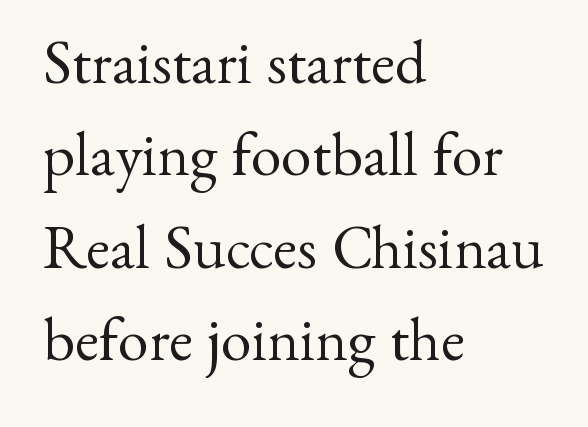
Q: Is the text bold? A: No.
Q: Is the text italic (slanted)? A: No, it is upright.
Q: Is the typeface a serif or a sans-serif typeface? A: Serif.
Q: Is the text underlined? A: No.
Q: How is the paragraph aligned? A: Left-aligned.
Q: Is the spacing between letters normal or unusually wide? A: Normal.
Q: Is the spacing between lines tight, normal or loose? A: Normal.
Q: Width (condensed, normal, or wide)? A: Normal.
Q: Stroke contrast? A: Medium.
Q: x-height? A: Small.
Q: Monospaced? A: No.
